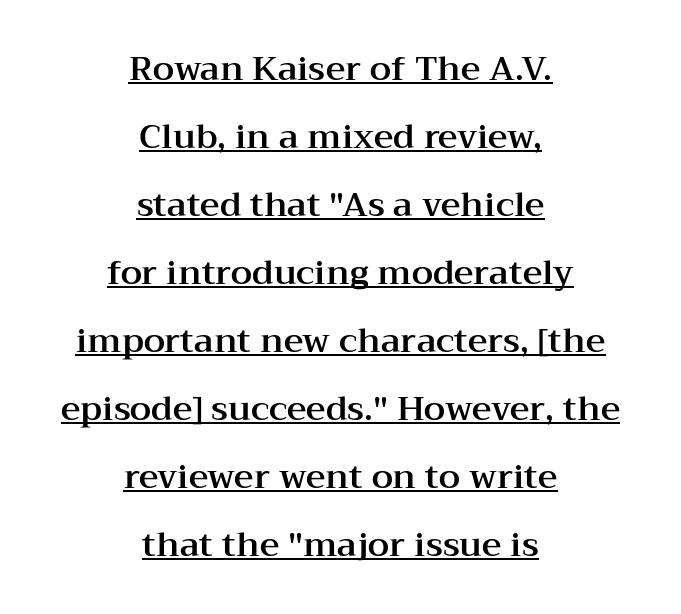
{"serif": "yes", "italic": "no", "width": "wide", "stroke_contrast": "medium", "x_height": "medium", "monospaced": "no", "underline": "yes", "align": "center", "line_spacing": "loose", "line_spacing_ratio": 2.0, "letter_spacing": "normal", "letter_spacing_em": 0.0, "glyph_px": 34}
